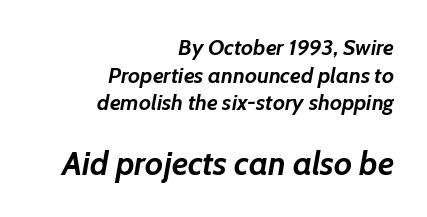
Regular leading. The letters advance in unequal steps, a hallmark of proportional type. An italicized treatment has been applied to the whole sample. The typesetter chose a ragged-left arrangement here.
